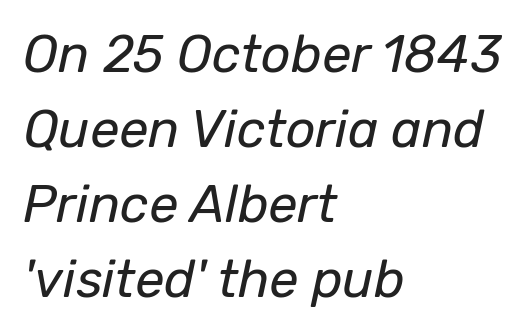
{"italic": "yes", "lean": "right", "slant_degrees": 12, "bold": "no", "weight": "regular", "width": "normal", "stroke_contrast": "low", "x_height": "medium", "monospaced": "no", "underline": "no", "align": "left", "line_spacing": "normal", "line_spacing_ratio": 1.44, "letter_spacing": "normal", "letter_spacing_em": 0.0, "glyph_px": 52}
